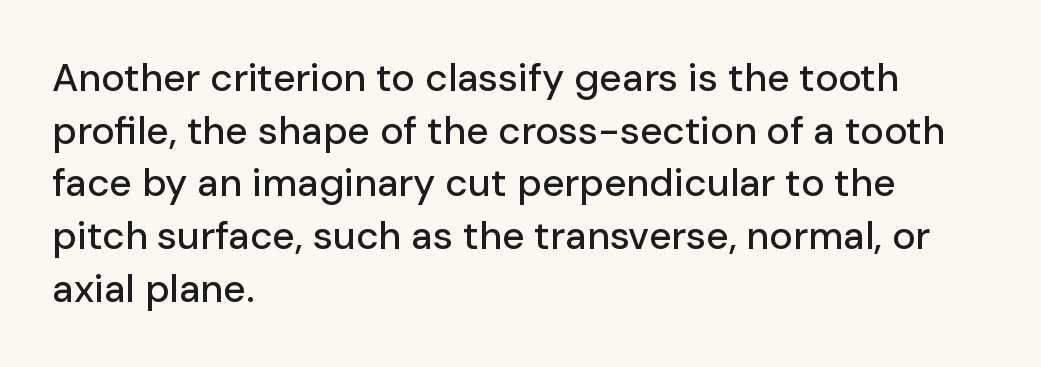
The image shows 39 px sans-serif type, upright; set left-aligned, normal line spacing (1.35x), normal letter spacing, not underlined; low stroke contrast and a medium x-height.
